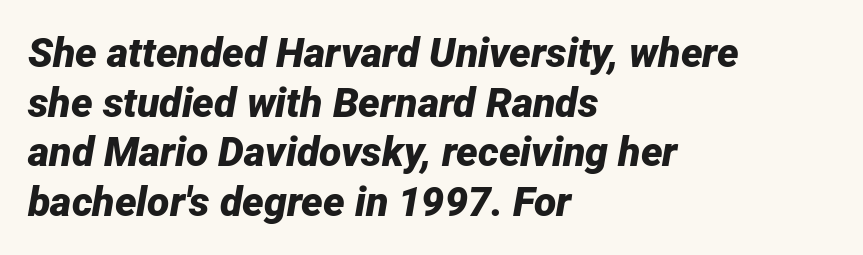
How are the letters spaced? Ordinarily, with no added tracking. The passage shown is emphatically bold. Bare-footed words on every line. The text block is weighted toward the left margin, trailing off unevenly rightward. Looks like regular typesetting: each glyph gets only the width it needs.
